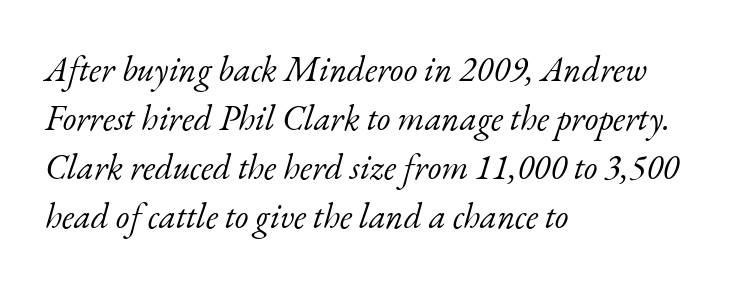
The image shows 35 px light serif type, italic (leaning right); set left-aligned, normal line spacing (1.4x), normal letter spacing, not underlined; low stroke contrast and a small x-height.
